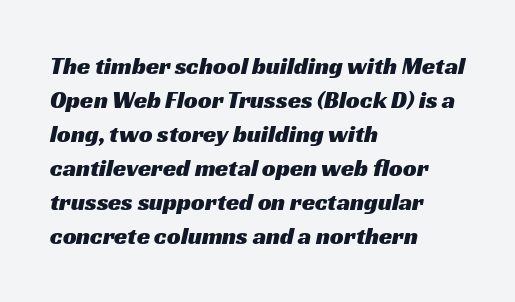
Successive baselines arrive at the customary interval. Caption: multi-line text, flush left, ragged right. Honestly, there is no underline to notice here at all. Letter spacing: default.
